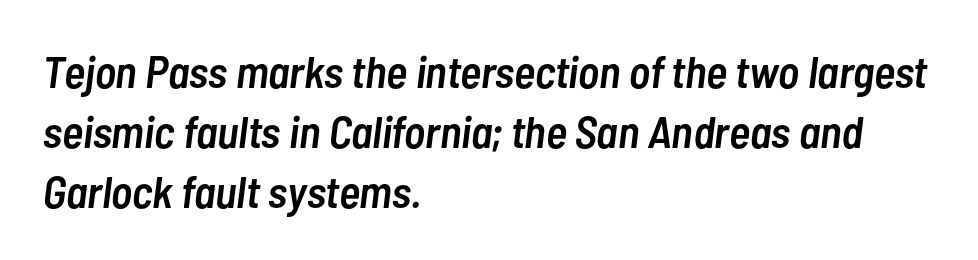
Visually the block forms a straight wall on the left and a jagged coastline on the right. Each letter keeps its own natural width here, so spacing adapts to shape. What stands out about the letter spacing? Nothing — it is the standard amount. In terms of posture, this sample is oblique. The string is rendered with underlining switched off.
